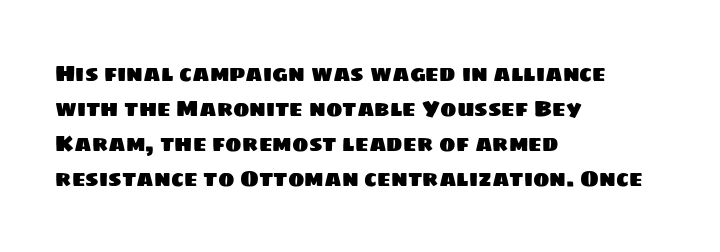
The image shows 22 px text type; set left-aligned, normal line spacing (1.59x), normal letter spacing, not underlined.
